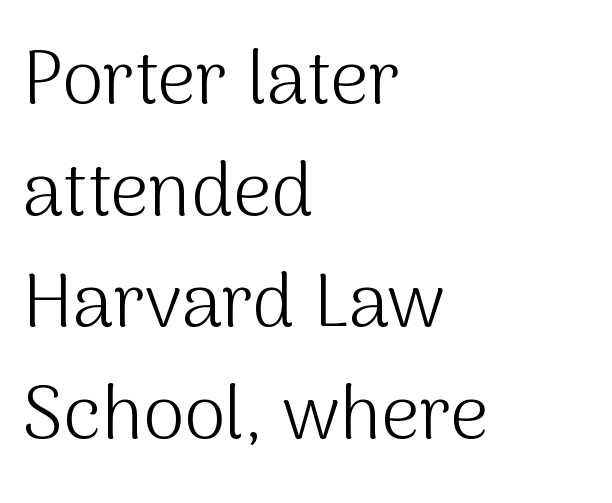
Q: Is the text bold? A: No.
Q: Is the text italic (slanted)? A: No, it is upright.
Q: Is the typeface a serif or a sans-serif typeface? A: Sans-serif.
Q: Is the text underlined? A: No.
Q: How is the paragraph aligned? A: Left-aligned.
Q: Is the spacing between letters normal or unusually wide? A: Normal.
Q: Is the spacing between lines tight, normal or loose? A: Normal.
Q: Width (condensed, normal, or wide)? A: Normal.
Q: Stroke contrast? A: Medium.
Q: x-height? A: Medium.
Q: Monospaced? A: No.
